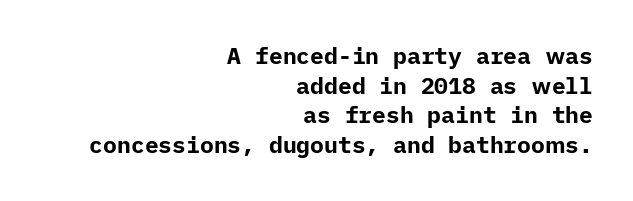
{"italic": "no", "bold": "yes", "underline": "no", "align": "right", "line_spacing": "normal", "line_spacing_ratio": 1.29, "letter_spacing": "normal", "letter_spacing_em": 0.0, "glyph_px": 23}
